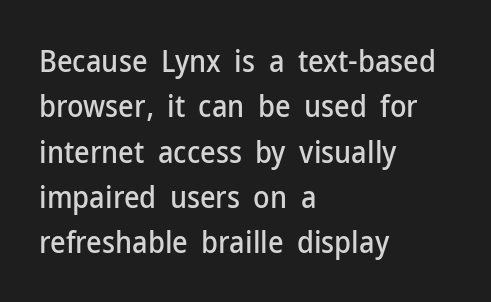
{"serif": "no", "italic": "no", "width": "normal", "stroke_contrast": "low", "x_height": "medium", "monospaced": "no", "underline": "no", "align": "left", "line_spacing": "normal", "line_spacing_ratio": 1.51, "letter_spacing": "normal", "letter_spacing_em": 0.0, "glyph_px": 30}
